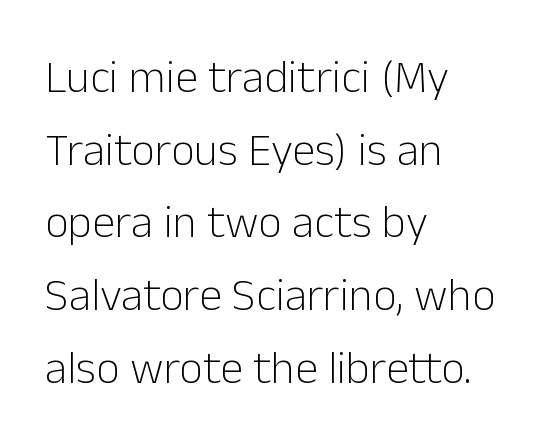
Regular leading. Left-aligned paragraph, ragged on the right. Between one letter and the next there's only the usual sliver of space. This is roman type, the default non-slanted kind.
